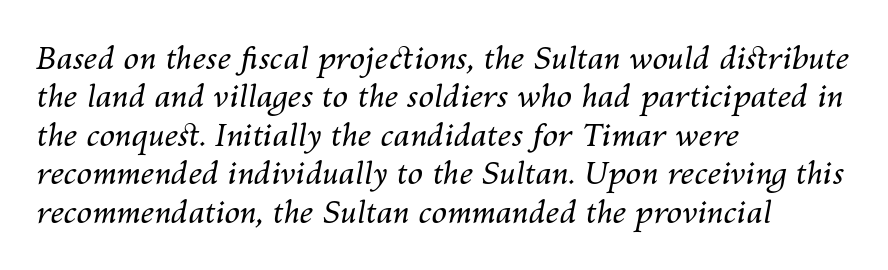
Proportional: the letters do not fall into vertical columns. On a weight scale, this lands at 450 or below. Words appear dense and cohesive because spacing is normal. The text block is weighted toward the left margin, trailing off unevenly rightward. The rendering applies a slant to the glyphs. The words here are not underlined.
